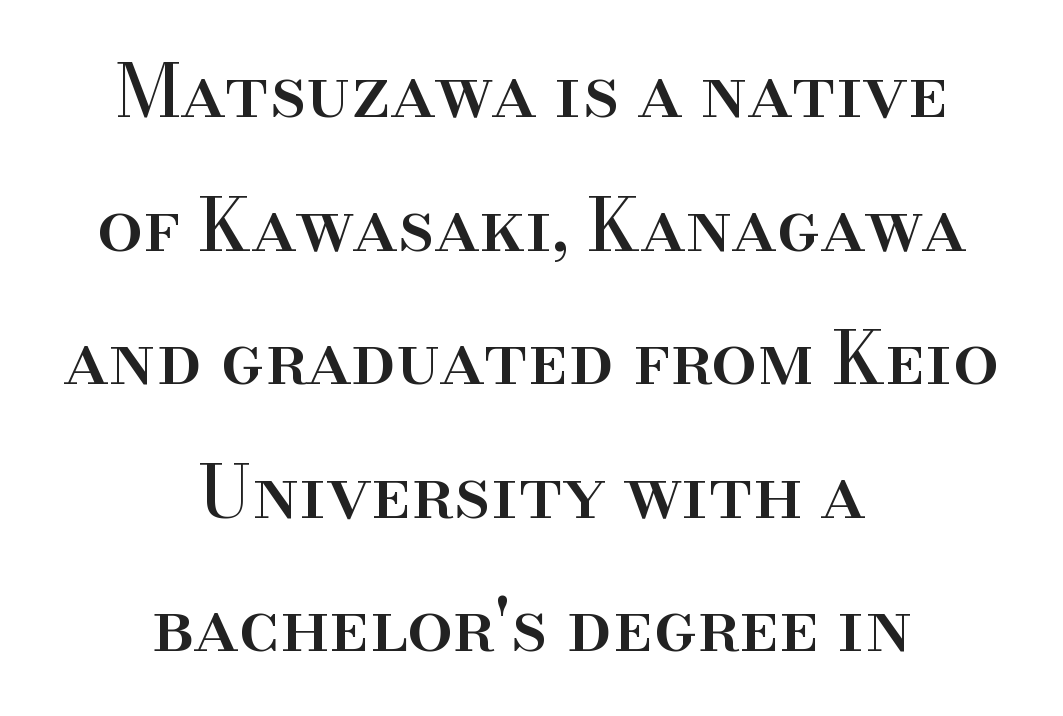
Q: Is the text italic (slanted)? A: No, it is upright.
Q: Is the typeface a serif or a sans-serif typeface? A: Serif.
Q: Is the text underlined? A: No.
Q: How is the paragraph aligned? A: Centered.
Q: Is the spacing between letters normal or unusually wide? A: Normal.
Q: Width (condensed, normal, or wide)? A: Normal.
Q: Stroke contrast? A: High.
Q: x-height? A: Small.
Q: Monospaced? A: No.
